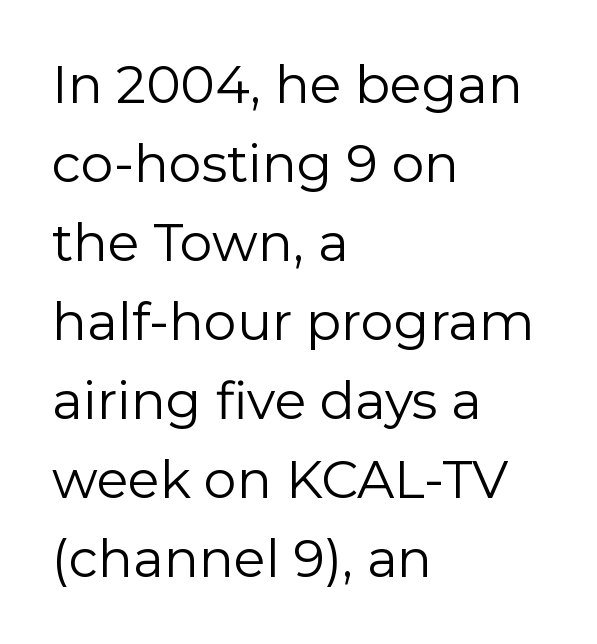
No word sits above an underline. Teacher's note: observe the even left margin — that is flush-left alignment. The passage shown is typed in a proportional face where columns would drift. Students, observe: this is what conventionally led text looks like. The weight would be labelled regular, book, light, or lighter still. The typography opts for an upright posture over an oblique one.
